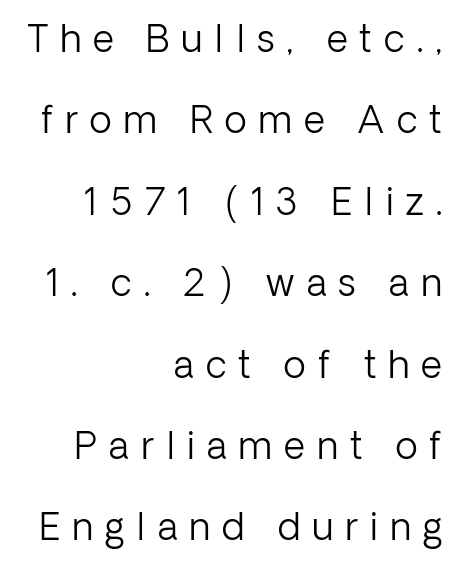
{"serif": "no", "italic": "no", "bold": "no", "weight": "light", "width": "normal", "stroke_contrast": "low", "x_height": "medium", "monospaced": "no", "underline": "no", "align": "right", "line_spacing": "loose", "line_spacing_ratio": 2.2, "letter_spacing": "wide", "letter_spacing_em": 0.32, "glyph_px": 37}
